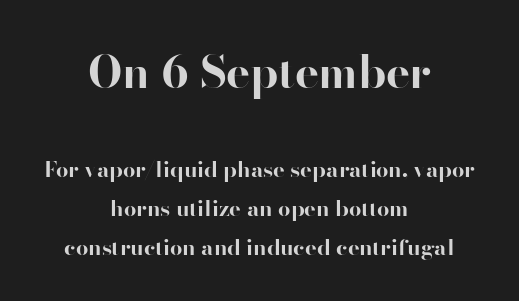
{"serif": "no", "italic": "no", "bold": "yes", "weight": "bold", "width": "normal", "stroke_contrast": "high", "x_height": "small", "monospaced": "no", "underline": "no", "align": "center", "line_spacing_ratio": 1.76, "letter_spacing": "normal", "letter_spacing_em": 0.0, "larger_block": "first", "size_ratio": 2.05, "glyph_px": 45}
